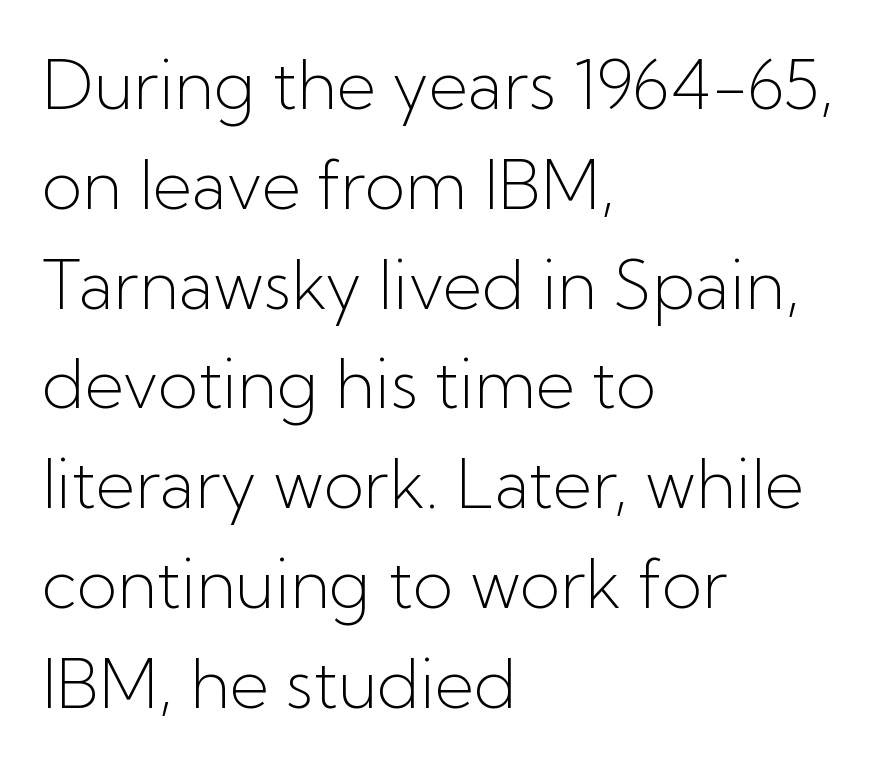
{"serif": "no", "italic": "no", "bold": "no", "weight": "light", "width": "normal", "stroke_contrast": "low", "x_height": "medium", "monospaced": "no", "underline": "no", "align": "left", "line_spacing": "normal", "line_spacing_ratio": 1.49, "letter_spacing": "normal", "letter_spacing_em": 0.0, "glyph_px": 67}
